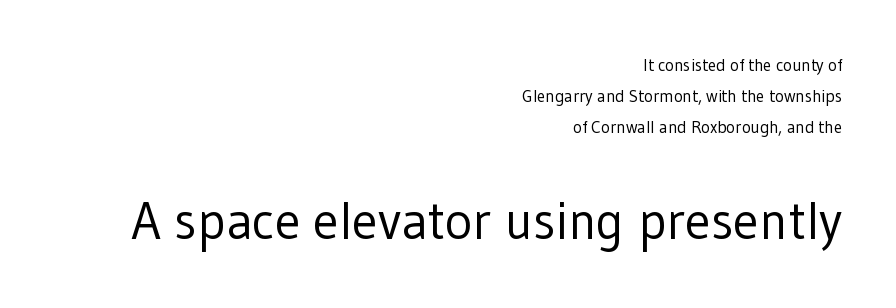
{"serif": "no", "italic": "no", "bold": "no", "weight": "regular", "width": "normal", "stroke_contrast": "low", "x_height": "medium", "monospaced": "no", "underline": "no", "align": "right", "line_spacing_ratio": 1.82, "letter_spacing": "normal", "letter_spacing_em": 0.0, "larger_block": "second", "size_ratio": 3.06, "glyph_px": 52}
